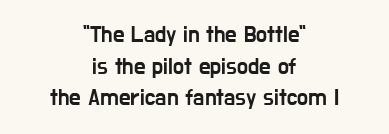
Q: Is the text italic (slanted)? A: No, it is upright.
Q: Is the text underlined? A: No.
Q: How is the paragraph aligned? A: Centered.
Q: Is the spacing between letters normal or unusually wide? A: Normal.
Q: Is the spacing between lines tight, normal or loose? A: Normal.
